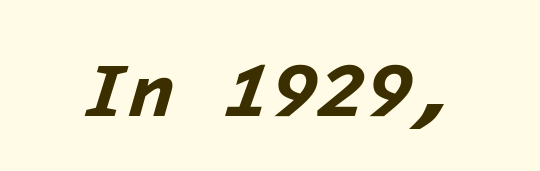
The words here are not underlined. Nobody touched the tracking dial on this one. Think of a typewriter: that constant character pitch is what you see here. Italic: yes, the glyphs are oblique.
